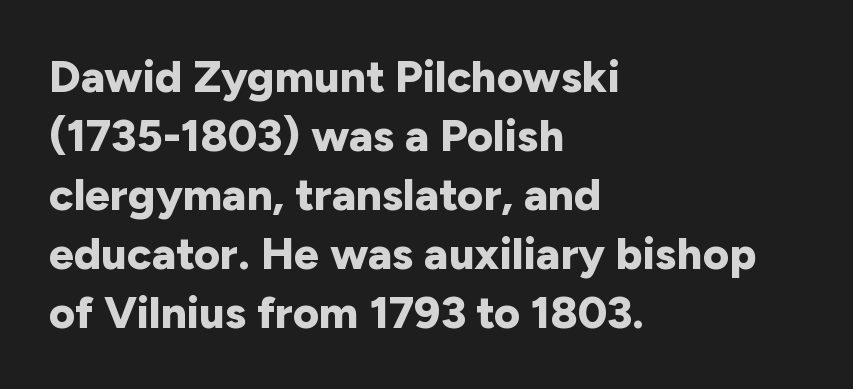
Q: Is the text bold? A: Yes.
Q: Is the text italic (slanted)? A: No, it is upright.
Q: Is the typeface a serif or a sans-serif typeface? A: Sans-serif.
Q: Is the text underlined? A: No.
Q: How is the paragraph aligned? A: Left-aligned.
Q: Is the spacing between letters normal or unusually wide? A: Normal.
Q: Is the spacing between lines tight, normal or loose? A: Normal.
Q: Width (condensed, normal, or wide)? A: Normal.
Q: Stroke contrast? A: Low.
Q: x-height? A: Medium.
Q: Monospaced? A: No.
